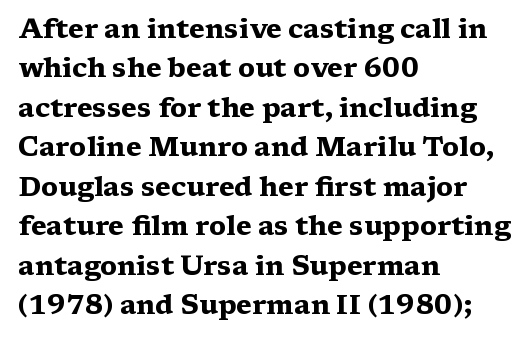
The image shows 27 px bold type, upright; set left-aligned, normal line spacing (1.46x), normal letter spacing, not underlined.
